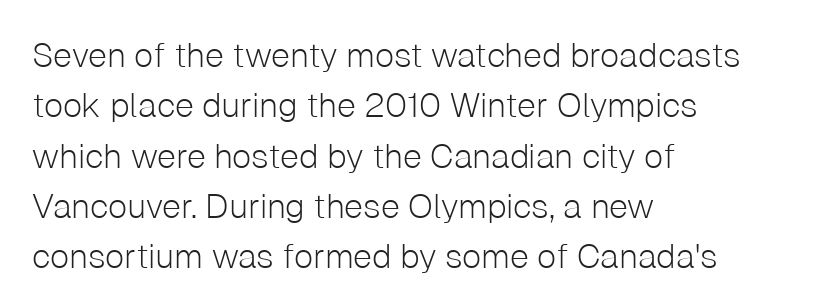
Q: Is the text bold? A: No.
Q: Is the text italic (slanted)? A: No, it is upright.
Q: Is the typeface a serif or a sans-serif typeface? A: Sans-serif.
Q: Is the text underlined? A: No.
Q: How is the paragraph aligned? A: Left-aligned.
Q: Is the spacing between letters normal or unusually wide? A: Normal.
Q: Is the spacing between lines tight, normal or loose? A: Normal.
Q: Width (condensed, normal, or wide)? A: Normal.
Q: Stroke contrast? A: Low.
Q: x-height? A: Medium.
Q: Monospaced? A: No.
